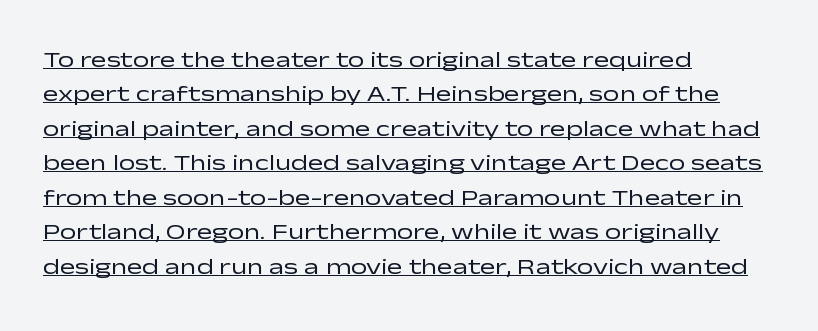
{"italic": "no", "bold": "no", "underline": "yes", "align": "left", "line_spacing": "normal", "line_spacing_ratio": 1.5, "letter_spacing": "normal", "letter_spacing_em": 0.0, "glyph_px": 23}
